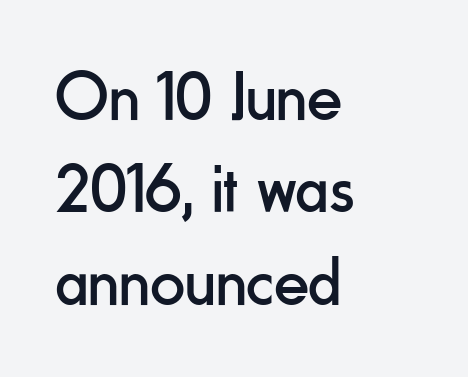
The image shows 69 px regular-weight, condensed sans-serif type, upright; set left-aligned, normal line spacing (1.34x), normal letter spacing, not underlined; low stroke contrast and a small x-height.
